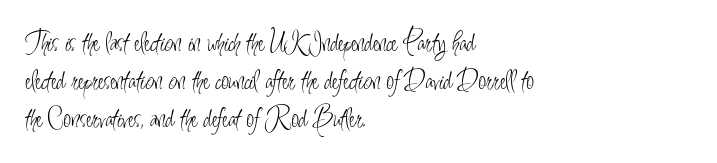
Short and long lines alike share a common starting point at left. Unbolded letterforms with no extra heft. The foot of each line stays bare and open. Nobody touched the tracking dial on this one.
